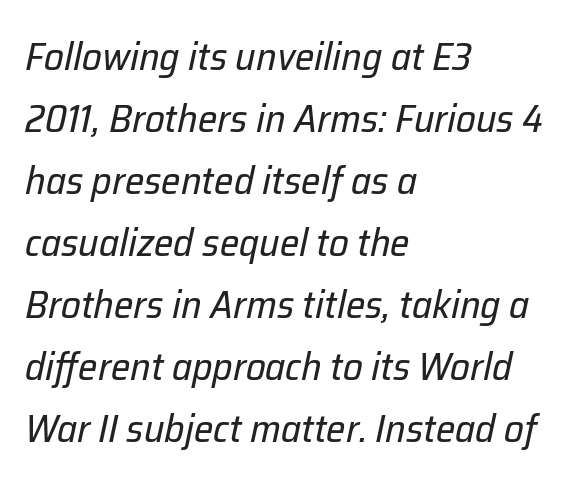
Q: Is the text bold? A: No.
Q: Is the text italic (slanted)? A: Yes, it leans right by about 12 degrees.
Q: Is the text underlined? A: No.
Q: How is the paragraph aligned? A: Left-aligned.
Q: Is the spacing between letters normal or unusually wide? A: Normal.
Q: Is the spacing between lines tight, normal or loose? A: Normal.
Q: Width (condensed, normal, or wide)? A: Normal.
Q: Stroke contrast? A: Low.
Q: x-height? A: Medium.
Q: Monospaced? A: No.
